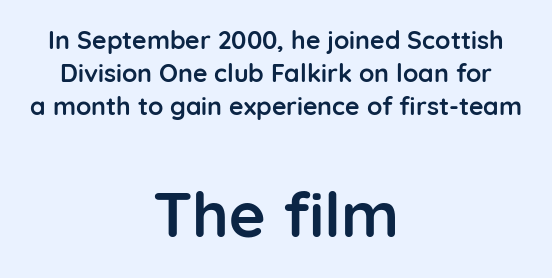
{"serif": "no", "italic": "no", "bold": "yes", "weight": "semibold", "width": "normal", "stroke_contrast": "low", "x_height": "medium", "monospaced": "no", "underline": "no", "align": "center", "line_spacing": "normal", "line_spacing_ratio": 1.33, "letter_spacing": "normal", "letter_spacing_em": 0.0, "larger_block": "second", "size_ratio": 2.52, "glyph_px": 63}
